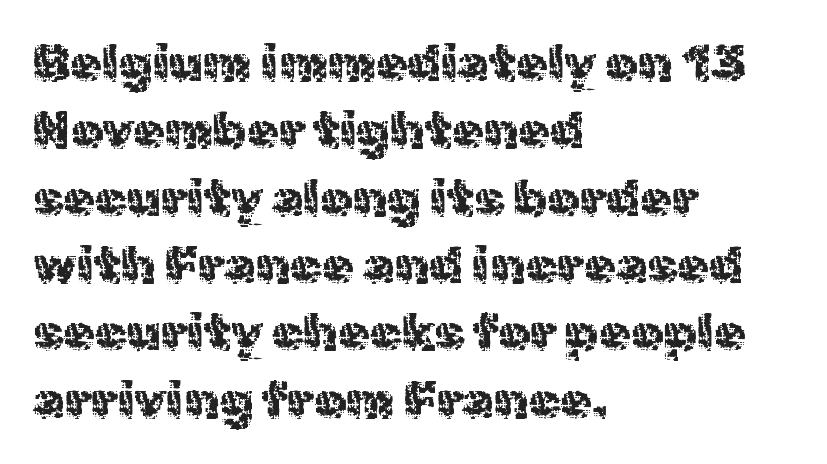
The face looks like a standard text weight, possibly lighter. Is this a fixed-width face? No — the glyphs have proportional, varying widths. Type style note: lacks serifs. The rendering anchors every line to the left-hand side.
